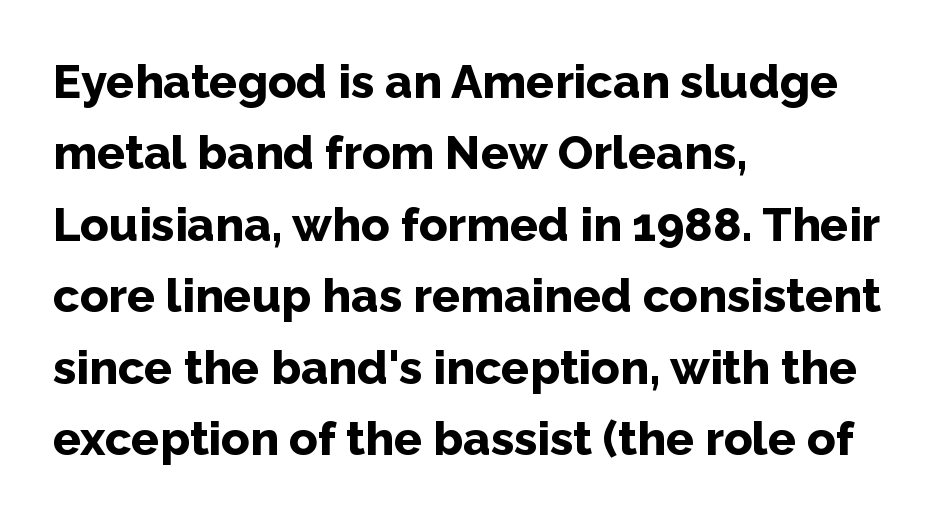
Proportional: the letters do not fall into vertical columns. I'd call this a sans setting — the letters go barefoot. Quick note: underline off. Notice how thick the strokes are: this is what a full bold looks like. Summary of vertical rhythm: regular, with standard interline spacing.
